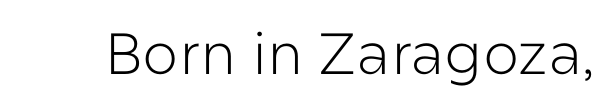
{"serif": "no", "italic": "no", "bold": "no", "weight": "light", "width": "normal", "stroke_contrast": "low", "x_height": "medium", "monospaced": "no", "underline": "no", "letter_spacing": "normal", "letter_spacing_em": 0.0, "glyph_px": 58}
